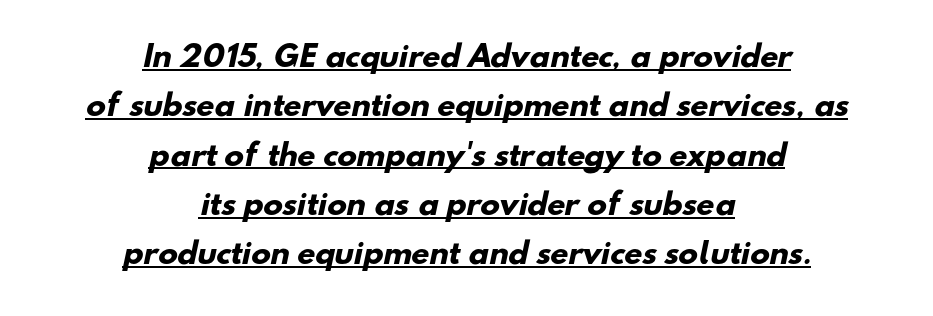
{"serif": "no", "bold": "yes", "weight": "heavy", "width": "normal", "stroke_contrast": "low", "x_height": "small", "monospaced": "no", "underline": "yes", "align": "center", "line_spacing": "normal", "line_spacing_ratio": 1.7, "letter_spacing": "normal", "letter_spacing_em": 0.0, "glyph_px": 29}
